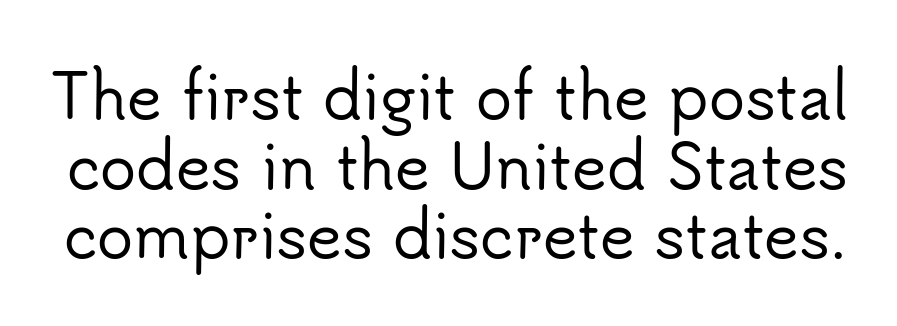
The image shows 60 px sans-serif type, upright; set line spacing 1.16x, normal letter spacing, not underlined; low stroke contrast and a small x-height.
